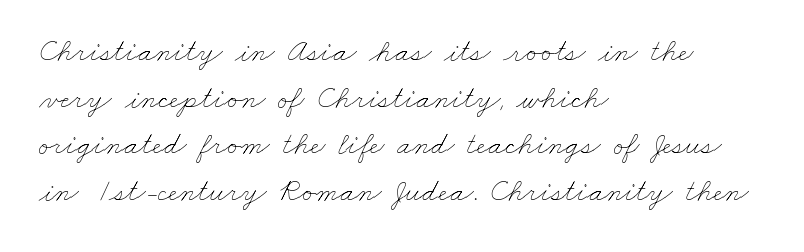
{"bold": "no", "weight": "thin", "width": "wide", "stroke_contrast": "low", "x_height": "small", "monospaced": "no", "underline": "no", "align": "left", "line_spacing": "normal", "line_spacing_ratio": 1.46, "letter_spacing": "normal", "letter_spacing_em": 0.0, "glyph_px": 32}
